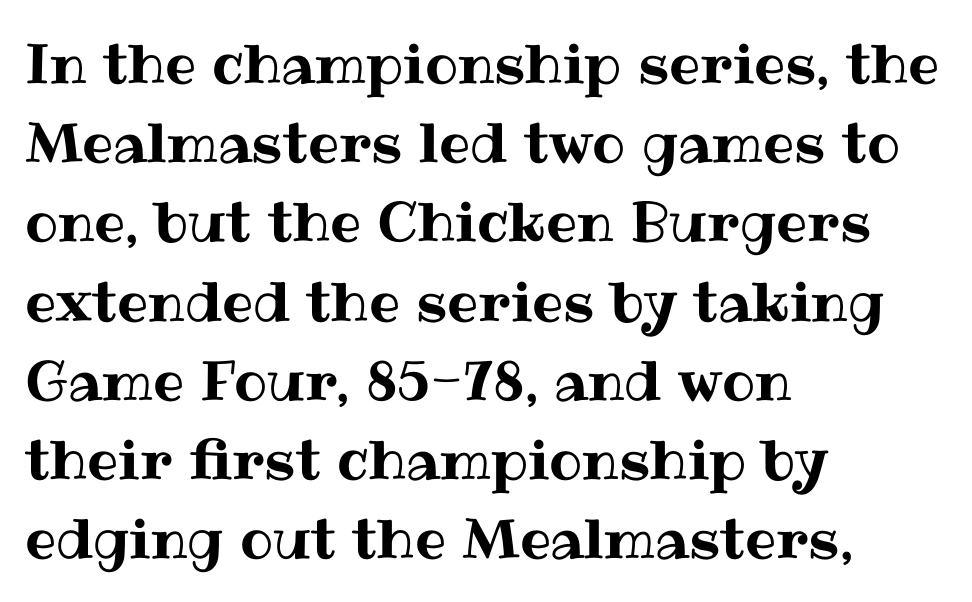
The image shows 55 px text type, upright; set left-aligned, normal line spacing (1.44x), normal letter spacing, not underlined; medium stroke contrast and a medium x-height.
